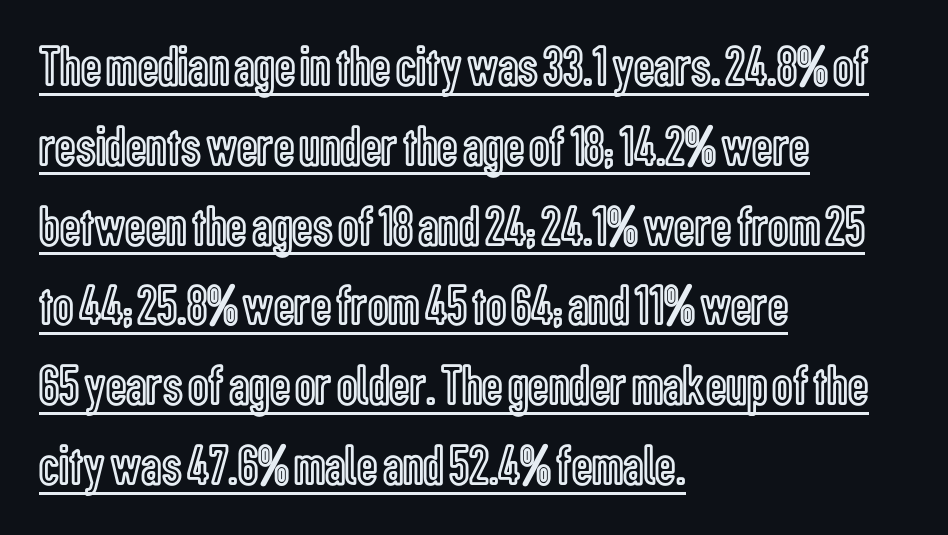
The image shows 57 px condensed type, upright; set left-aligned, normal line spacing (1.4x), normal letter spacing, underlined; a medium x-height.
